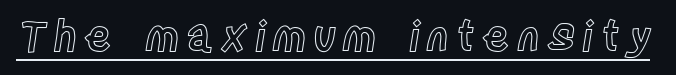
The passage shown is underscored from start to finish. This sample has the flowing, uneven cadence of proportional lettering.
